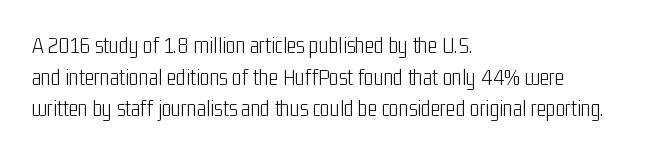
Q: Is the text bold? A: No.
Q: Is the text italic (slanted)? A: No, it is upright.
Q: Is the text underlined? A: No.
Q: How is the paragraph aligned? A: Left-aligned.
Q: Is the spacing between letters normal or unusually wide? A: Normal.
Q: Is the spacing between lines tight, normal or loose? A: Normal.
